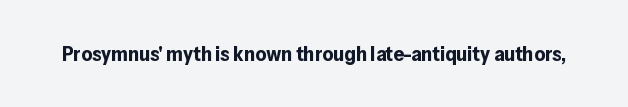
Q: Is the text bold? A: Yes.
Q: Is the text italic (slanted)? A: No, it is upright.
Q: Is the text underlined? A: No.
Q: Is the spacing between letters normal or unusually wide? A: Normal.
